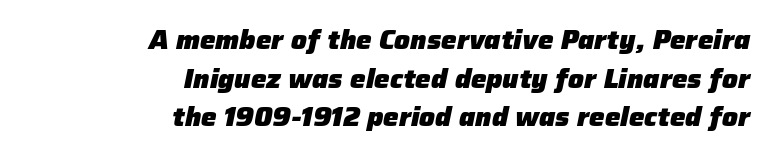
Q: Is the text bold? A: Yes.
Q: Is the text italic (slanted)? A: Yes, it leans right by about 12 degrees.
Q: Is the text underlined? A: No.
Q: How is the paragraph aligned? A: Right-aligned.
Q: Is the spacing between letters normal or unusually wide? A: Normal.
Q: Is the spacing between lines tight, normal or loose? A: Normal.
